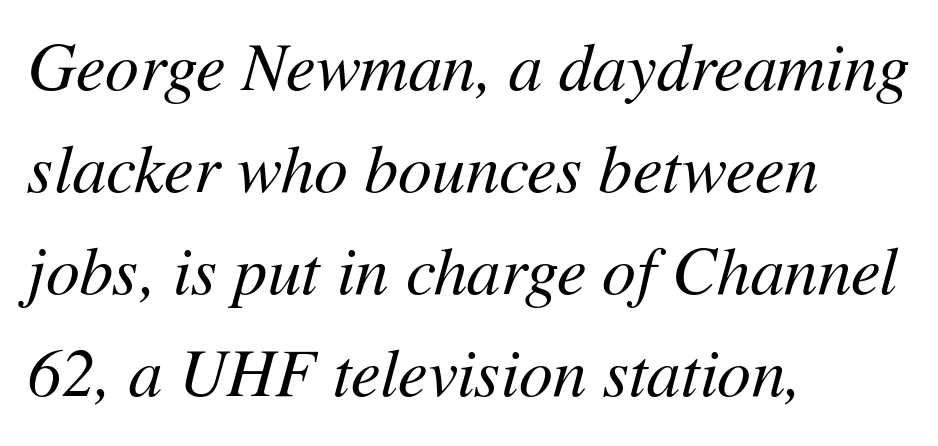
The image shows 67 px regular-weight type, italic (leaning right); set left-aligned, normal line spacing (1.52x), normal letter spacing, not underlined; medium stroke contrast and a medium x-height.
